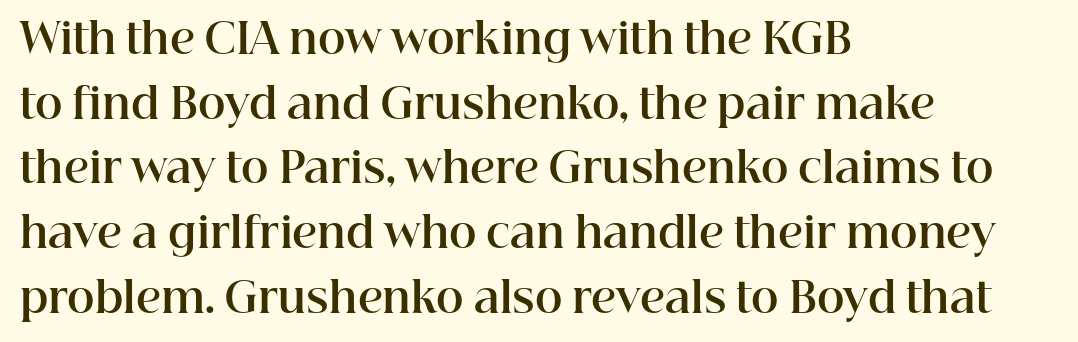
The image shows 42 px bold serif type, upright; set left-aligned, normal line spacing (1.54x), normal letter spacing, not underlined; high stroke contrast and a medium x-height.
